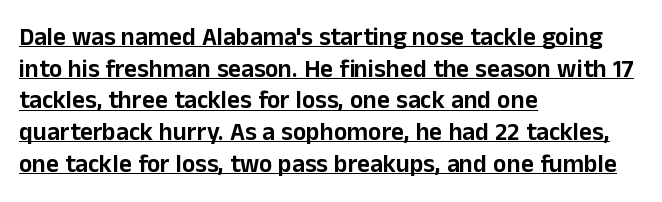
The image shows 25 px text type, upright; set left-aligned, normal line spacing (1.27x), normal letter spacing, underlined.
